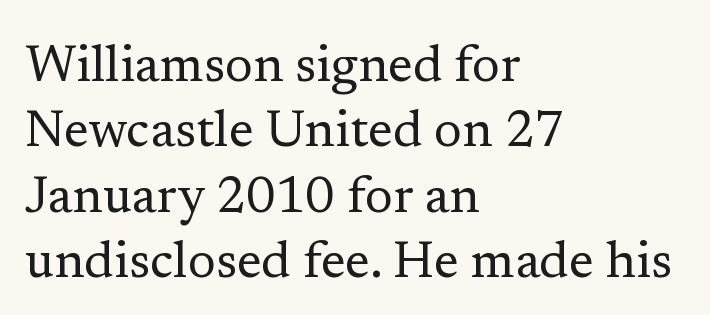
The image shows 51 px regular-weight serif type, upright; set left-aligned, normal line spacing (1.28x), normal letter spacing, not underlined; low stroke contrast and a medium x-height.
